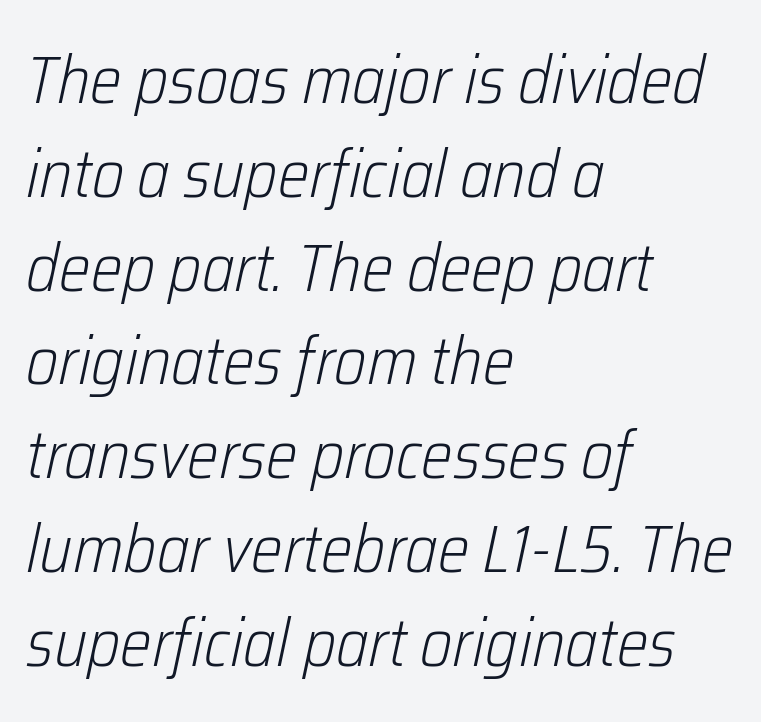
{"italic": "yes", "lean": "right", "slant_degrees": 12, "bold": "no", "weight": "light", "width": "condensed", "stroke_contrast": "low", "x_height": "medium", "monospaced": "no", "underline": "no", "align": "left", "line_spacing": "normal", "line_spacing_ratio": 1.4, "letter_spacing": "normal", "letter_spacing_em": 0.0, "glyph_px": 67}
